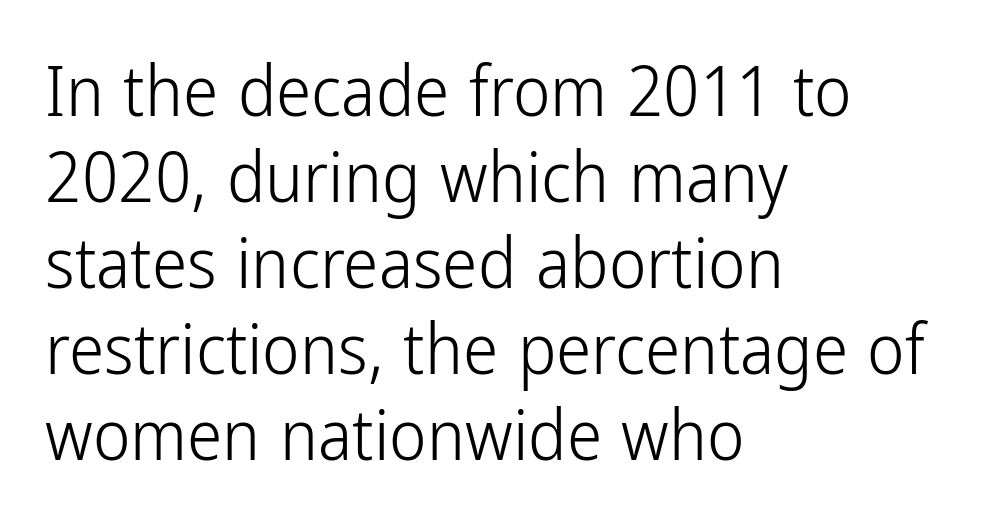
{"serif": "no", "italic": "no", "bold": "no", "weight": "light", "width": "condensed", "stroke_contrast": "low", "x_height": "medium", "monospaced": "no", "underline": "no", "align": "left", "line_spacing_ratio": 1.21, "letter_spacing": "normal", "letter_spacing_em": 0.0, "glyph_px": 71}
